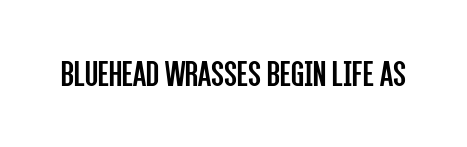
These glyphs show unthickened strokes, regular width or finer. Is the letter spacing exaggerated? No — it looks like the ordinary default. A roman cut, with each character standing at attention. Just letters on the line, the space beneath them empty. The letters carry no serifs — their stems end cleanly without finishing strokes. Is this a fixed-width face? No — the glyphs have proportional, varying widths.
